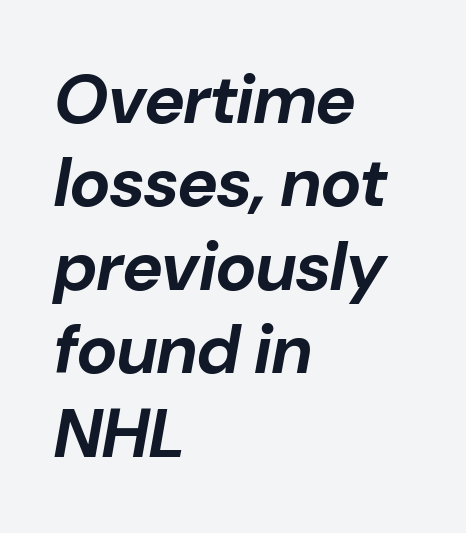
Q: Is the text bold? A: Yes.
Q: Is the text italic (slanted)? A: Yes, it leans right by about 10 degrees.
Q: Is the text underlined? A: No.
Q: How is the paragraph aligned? A: Left-aligned.
Q: Is the spacing between letters normal or unusually wide? A: Normal.
Q: Width (condensed, normal, or wide)? A: Normal.
Q: Stroke contrast? A: Low.
Q: x-height? A: Medium.
Q: Monospaced? A: No.
